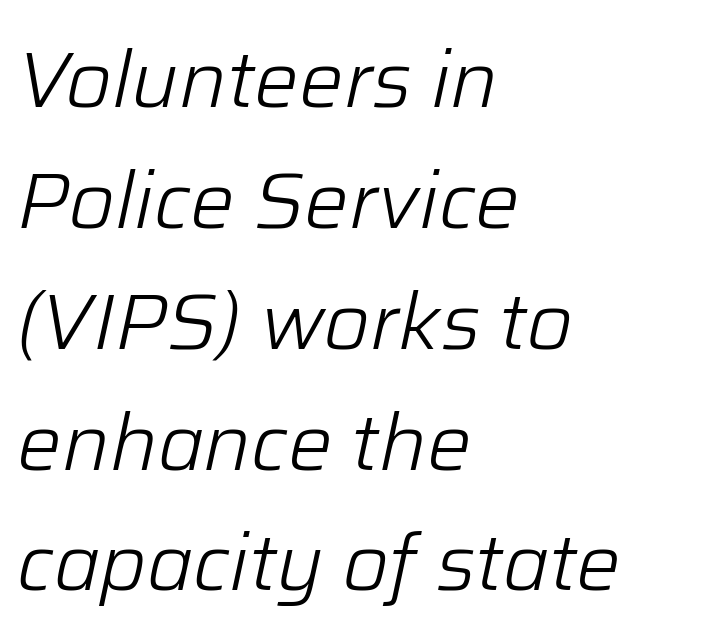
The typography opts for an oblique posture over an upright one. The characters are drawn with everyday or finer stroke widths. Descender tails drop into unmarked territory. Here the designer chose a conventional face with non-uniform glyph widths. The line-height multiplier appears to be the usual default. Glyph-to-glyph distance matches everyday printed text.
